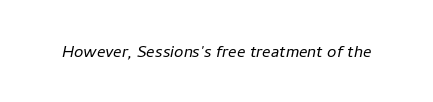
{"italic": "yes", "lean": "right", "slant_degrees": 11, "bold": "no", "underline": "no", "letter_spacing": "normal", "letter_spacing_em": 0.0, "glyph_px": 21}
